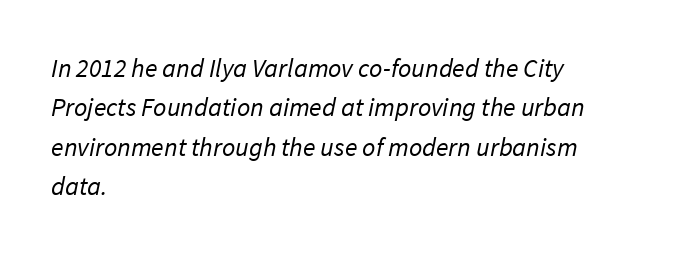
The image shows 26 px text type; set left-aligned, normal line spacing (1.51x), normal letter spacing, not underlined.
